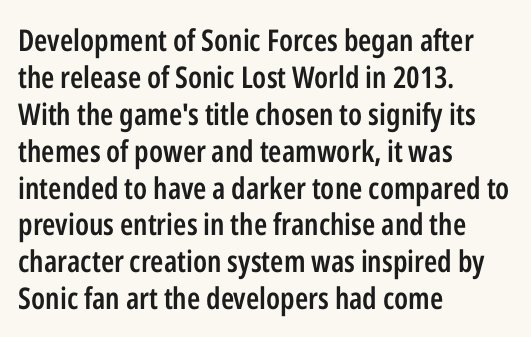
Look at the bottom of the vertical strokes: they stop flat, with no serifs. Descenders are the only things crossing below the line. Line beginnings align vertically; line endings do not. Is the type bold? Partly — it's a semibold, heavier than regular but not fully bold. Rendered with straight, roman letterforms.
